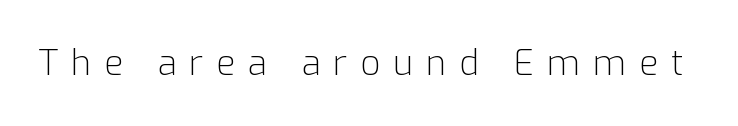
{"serif": "no", "italic": "no", "bold": "no", "weight": "light", "width": "normal", "stroke_contrast": "low", "x_height": "medium", "monospaced": "no", "underline": "no", "letter_spacing": "wide", "letter_spacing_em": 0.36, "glyph_px": 35}
